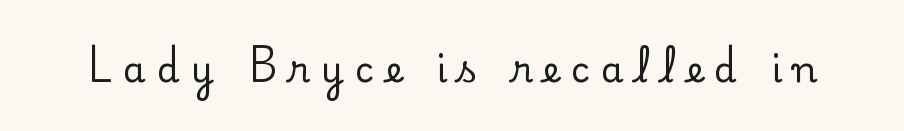
Has an underline been added? It has not. Spacing verdict: proportional, widths tailored to each character. A typesetter would call this heavily tracked-out type. The specimen reads as upright at a glance.
